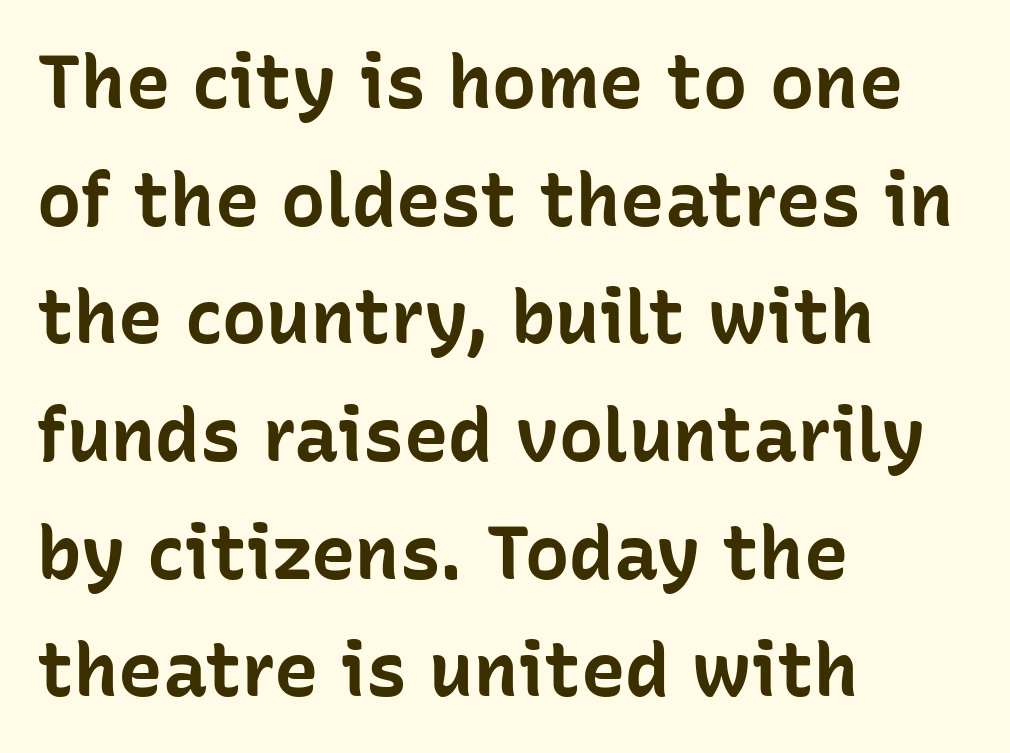
Q: Is the text bold? A: Yes.
Q: Is the text italic (slanted)? A: No, it is upright.
Q: Is the typeface a serif or a sans-serif typeface? A: Sans-serif.
Q: Is the text underlined? A: No.
Q: How is the paragraph aligned? A: Left-aligned.
Q: Is the spacing between letters normal or unusually wide? A: Normal.
Q: Is the spacing between lines tight, normal or loose? A: Normal.
Q: Width (condensed, normal, or wide)? A: Normal.
Q: Stroke contrast? A: Low.
Q: x-height? A: Medium.
Q: Monospaced? A: No.
